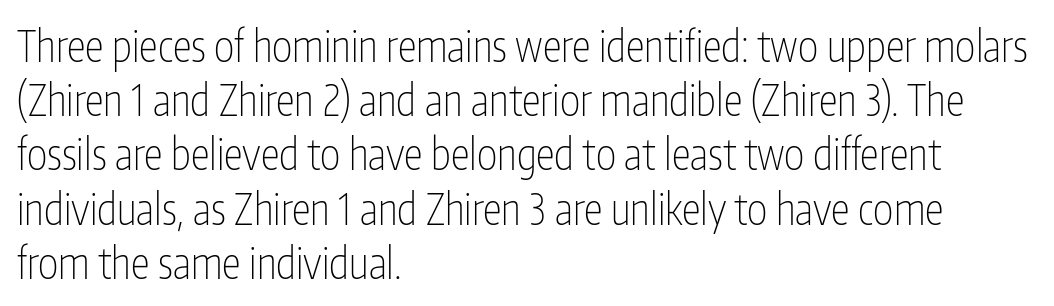
All the whitespace from short lines collects on the right. What stands out about the letter spacing? Nothing — it is the standard amount. To sum up the face: it is a sans, with no serifs. The face used here is proportionally spaced, like ordinary book or web type. No chunkiness to these letters — they're not bold.
